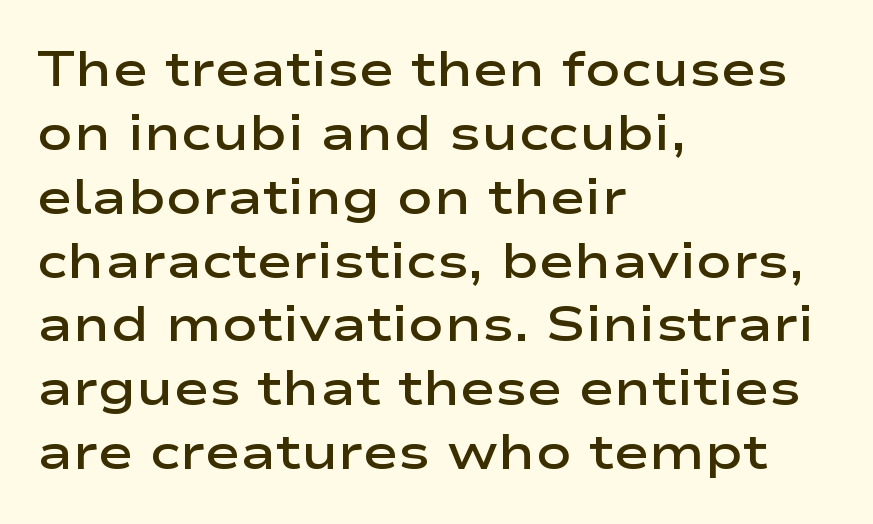
The image shows 48 px semibold, wide sans-serif type, upright; set left-aligned, normal line spacing (1.33x), normal letter spacing, not underlined; low stroke contrast and a medium x-height.
